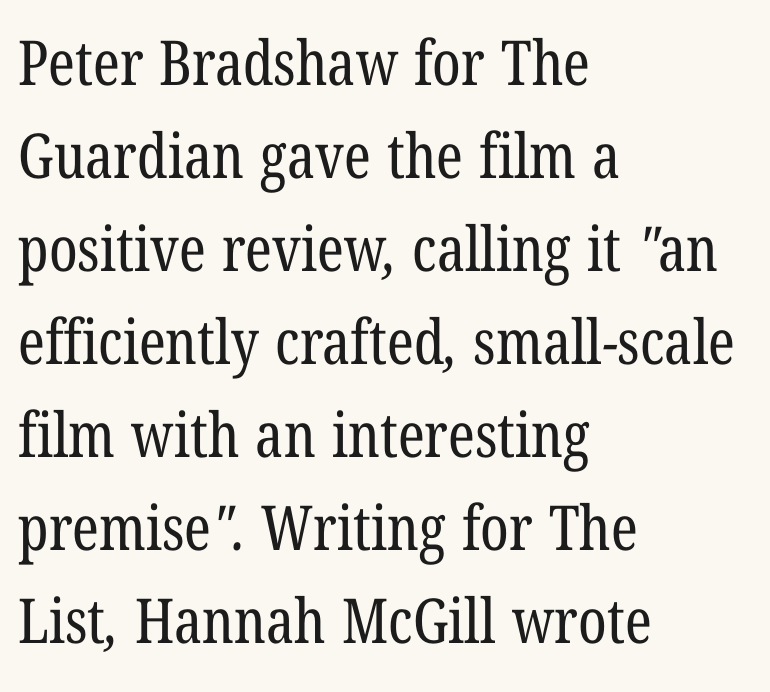
The image shows 62 px regular-weight, condensed serif type; set left-aligned, normal line spacing (1.5x), normal letter spacing, not underlined; low stroke contrast and a medium x-height.
